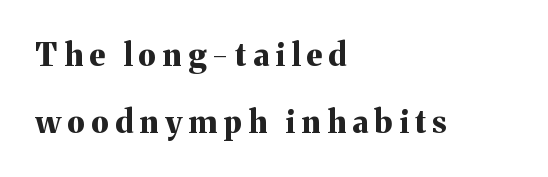
These lines are composed in type with serifs. Its strokes are broad and dark, the hallmark of bold type. Characters remain perfectly vertical along every line. Think of a printed novel: that variable character pitch is what you see here. Whoever set this chose breathing room over compactness in the vertical rhythm.
